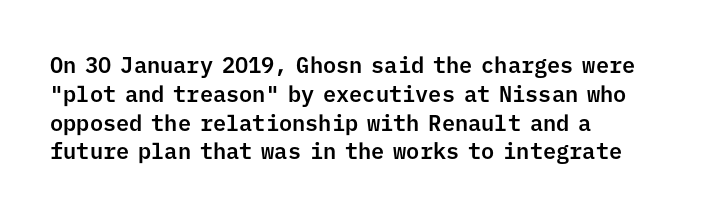
The image shows 22 px text type, upright; set left-aligned, normal line spacing (1.31x), normal letter spacing, not underlined.
